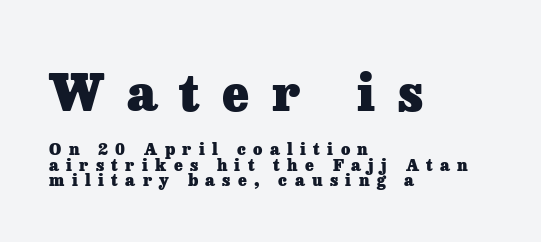
Q: Is the text bold? A: Yes.
Q: Is the text italic (slanted)? A: No, it is upright.
Q: Is the typeface a serif or a sans-serif typeface? A: Serif.
Q: Is the text underlined? A: No.
Q: How is the paragraph aligned? A: Left-aligned.
Q: Is the spacing between letters normal or unusually wide? A: Unusually wide.
Q: Is the spacing between lines tight, normal or loose? A: Tight.
Q: Which block of text is set in a larger size, the first (top) or the second (bottom)? A: The first (top) one.
Q: Width (condensed, normal, or wide)? A: Normal.
Q: Stroke contrast? A: Low.
Q: x-height? A: Medium.
Q: Monospaced? A: No.
